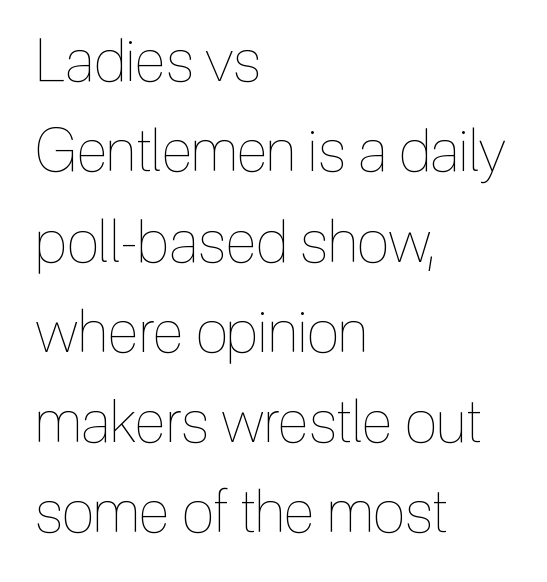
It's the straight-up-and-down kind of type. Stroke thickness stays within the range of a standard reading face or lighter. Between one letter and the next there's only the usual sliver of space. Does the leading feel generous? No, just average.
